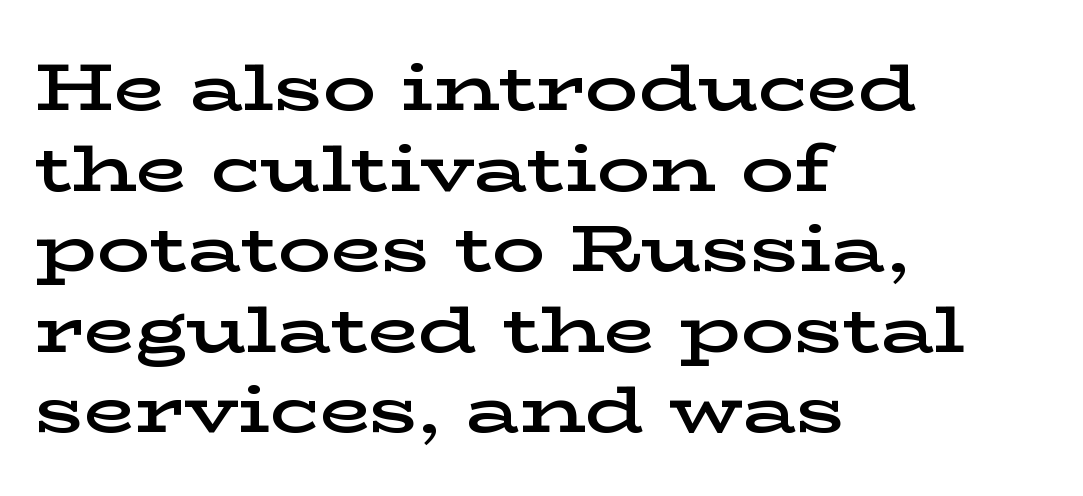
The image shows 66 px semibold, wide serif type, upright; set left-aligned, line spacing 1.22x, normal letter spacing, not underlined; low stroke contrast and a medium x-height.
